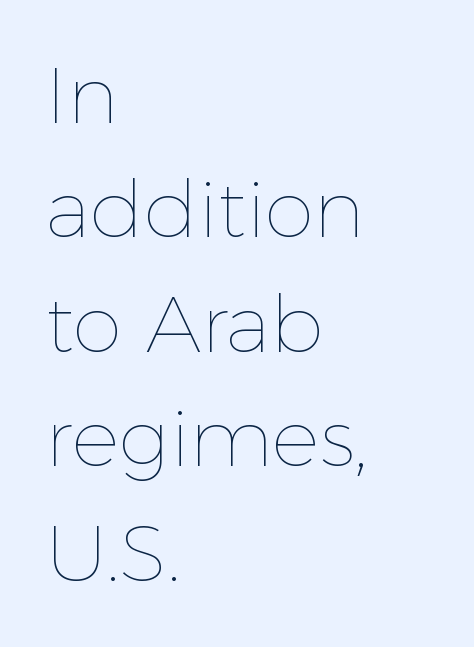
Letter spacing: default. You can tell it's not italic because the verticals are truly vertical. Vertical stems look standard width or narrower in stroke. Each letter keeps its own natural width here, so spacing adapts to shape. Alignment: flush left.
